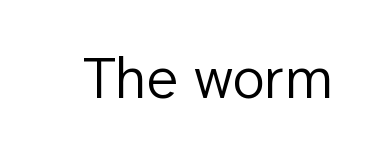
A sans-serif font was chosen for this passage. You could not count columns in this text — the font is proportionally spaced. The words here are not underlined. Tracking value appears to be zero — textbook default spacing. The lettering holds an erect, upright posture throughout. The passage shown is not bold in any degree.
